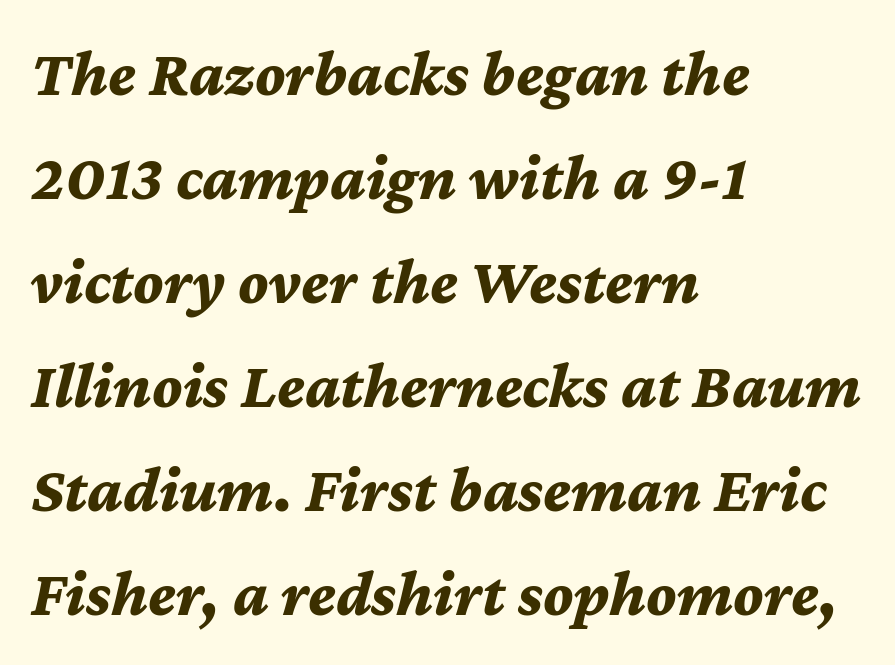
{"italic": "yes", "lean": "right", "slant_degrees": 12, "bold": "yes", "weight": "bold", "width": "normal", "stroke_contrast": "medium", "x_height": "medium", "monospaced": "no", "underline": "no", "align": "left", "line_spacing": "normal", "line_spacing_ratio": 1.6, "letter_spacing": "normal", "letter_spacing_em": 0.0, "glyph_px": 65}
